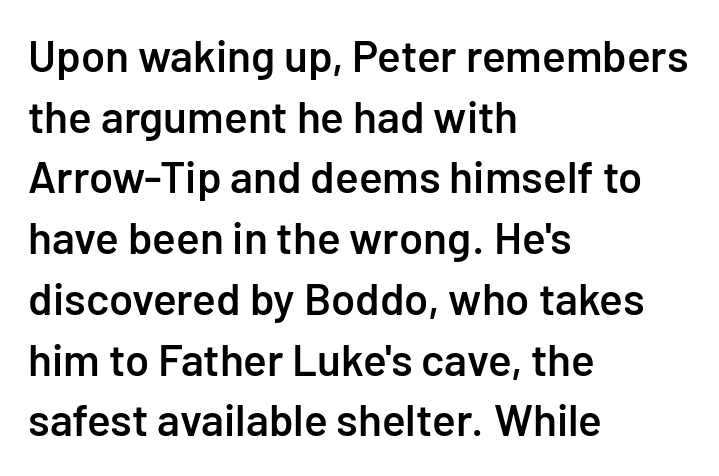
Q: Is the text bold? A: Semi-bold.
Q: Is the text italic (slanted)? A: No, it is upright.
Q: Is the typeface a serif or a sans-serif typeface? A: Sans-serif.
Q: Is the text underlined? A: No.
Q: How is the paragraph aligned? A: Left-aligned.
Q: Is the spacing between letters normal or unusually wide? A: Normal.
Q: Is the spacing between lines tight, normal or loose? A: Normal.
Q: Width (condensed, normal, or wide)? A: Normal.
Q: Stroke contrast? A: Low.
Q: x-height? A: Medium.
Q: Monospaced? A: No.
